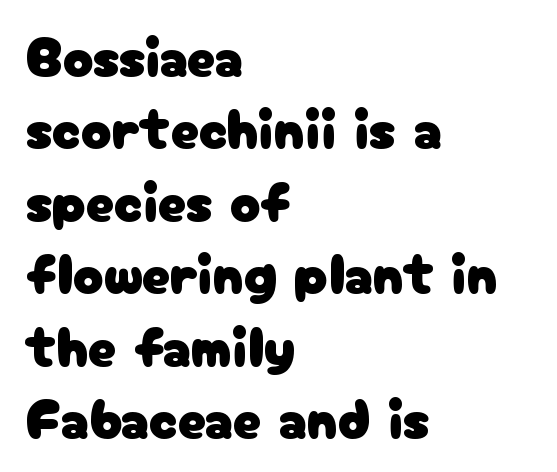
{"serif": "no", "italic": "no", "width": "normal", "stroke_contrast": "low", "x_height": "medium", "monospaced": "no", "underline": "no", "align": "left", "line_spacing": "normal", "line_spacing_ratio": 1.27, "letter_spacing": "normal", "letter_spacing_em": 0.0, "glyph_px": 57}
